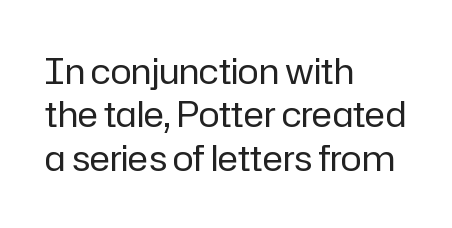
Q: Is the text bold? A: No.
Q: Is the text italic (slanted)? A: No, it is upright.
Q: Is the typeface a serif or a sans-serif typeface? A: Sans-serif.
Q: Is the text underlined? A: No.
Q: How is the paragraph aligned? A: Left-aligned.
Q: Is the spacing between letters normal or unusually wide? A: Normal.
Q: Width (condensed, normal, or wide)? A: Normal.
Q: Stroke contrast? A: Low.
Q: x-height? A: Medium.
Q: Monospaced? A: No.
